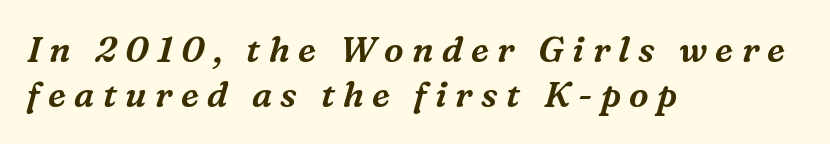
{"serif": "yes", "italic": "yes", "lean": "right", "slant_degrees": 16, "width": "normal", "stroke_contrast": "medium", "x_height": "medium", "monospaced": "no", "underline": "no", "align": "left", "line_spacing": "normal", "line_spacing_ratio": 1.3, "letter_spacing": "wide", "letter_spacing_em": 0.24, "glyph_px": 35}
